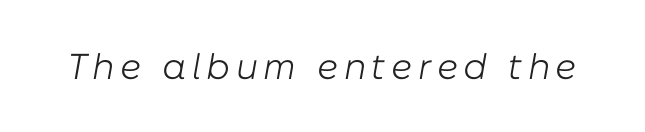
The strokes carry an ordinary text weight at most. You could not count columns in this text — the font is proportionally spaced. Tall strokes in this sample are angled rather than plumb. Only glyphs here, with clear space below each row.
